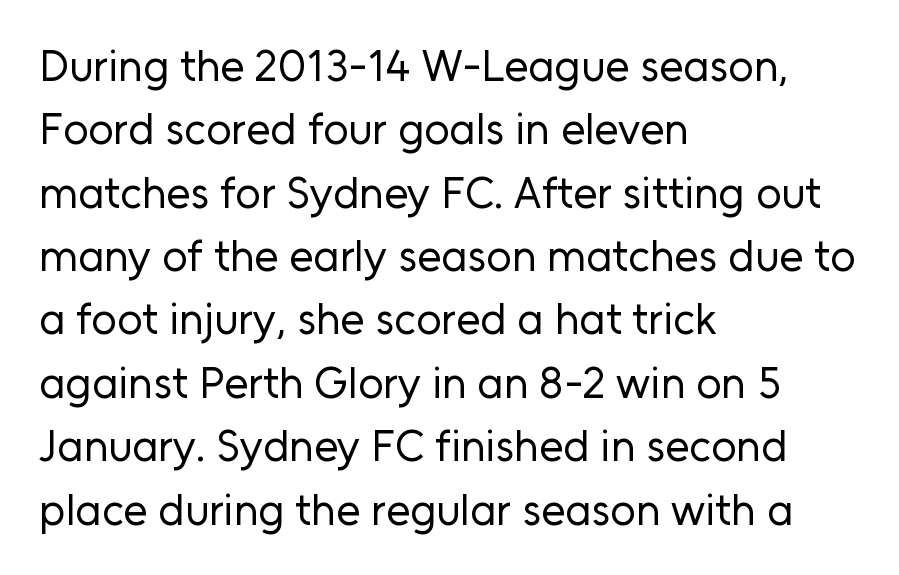
Does extra space separate the letters? No, they use regular spacing. This sample keeps an unexceptional amount of space between lines. The face used here is proportionally spaced, like ordinary book or web type. Short and long lines alike share a common starting point at left. Every character sits straight up, as roman type does. Each stroke keeps to a modest, everyday thickness or less.
